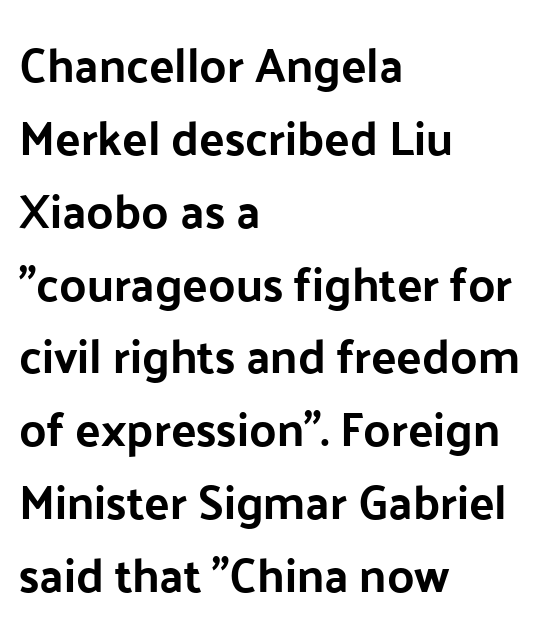
Q: Is the text bold? A: Yes.
Q: Is the text italic (slanted)? A: No, it is upright.
Q: Is the typeface a serif or a sans-serif typeface? A: Sans-serif.
Q: Is the text underlined? A: No.
Q: How is the paragraph aligned? A: Left-aligned.
Q: Is the spacing between letters normal or unusually wide? A: Normal.
Q: Is the spacing between lines tight, normal or loose? A: Normal.
Q: Width (condensed, normal, or wide)? A: Normal.
Q: Stroke contrast? A: Low.
Q: x-height? A: Medium.
Q: Monospaced? A: No.
